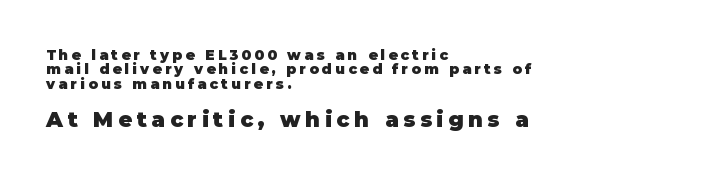
Q: Is the text bold? A: Yes.
Q: Is the text italic (slanted)? A: No, it is upright.
Q: Is the text underlined? A: No.
Q: How is the paragraph aligned? A: Left-aligned.
Q: Is the spacing between letters normal or unusually wide? A: Unusually wide.
Q: Is the spacing between lines tight, normal or loose? A: Tight.
Q: Which block of text is set in a larger size, the first (top) or the second (bottom)? A: The second (bottom) one.
